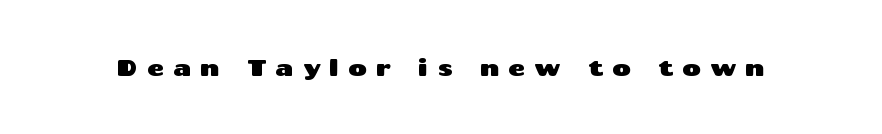
The foot of each line stays bare and open. The tracking jumps out immediately: characters are airy and widely separated. These lines were composed using upright roman letters.
